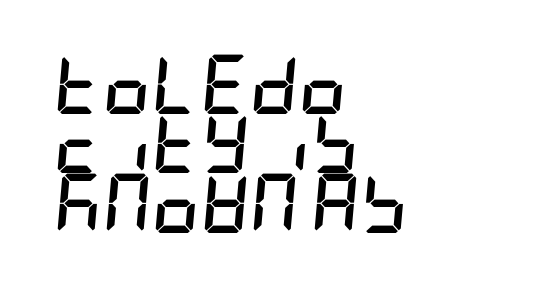
Compared with a centered layout, this one pins lines to the left instead. If you drew a line through each stem, it would be angled. The horizontal fit of the characters is conventional and even. Leading: reduced. Typesetter's note: full bold, strokes at maximum text heaviness. Clear beneath every line of the passage.
